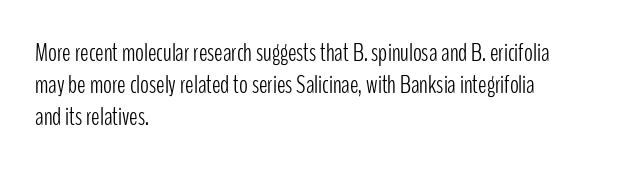
The passage shown is not underscored anywhere. Words appear dense and cohesive because spacing is normal. Alignment: flush left. Unlike italic type, these characters show no tilt at all.
